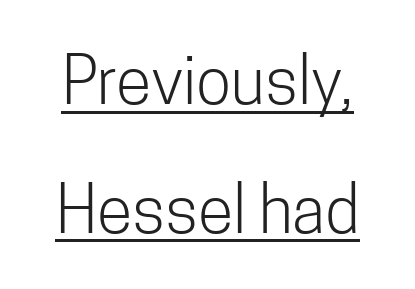
{"serif": "no", "italic": "no", "bold": "no", "weight": "light", "width": "condensed", "stroke_contrast": "low", "x_height": "medium", "monospaced": "no", "underline": "yes", "line_spacing": "loose", "line_spacing_ratio": 1.98, "letter_spacing": "normal", "letter_spacing_em": 0.0, "glyph_px": 65}
